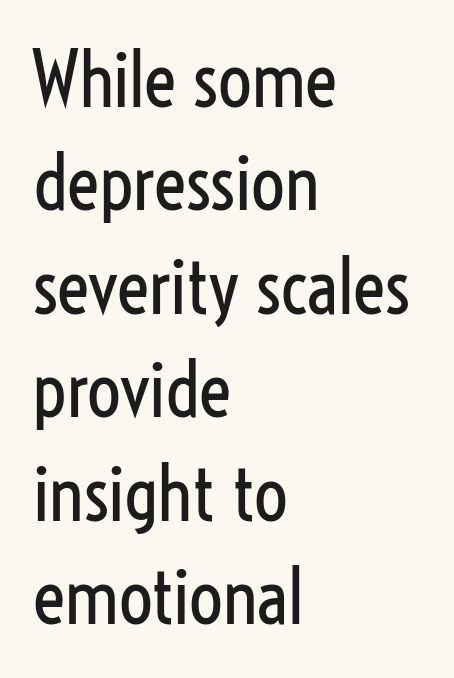
This sample uses an upright cut, with every glyph sitting square on the baseline. The gap between lines stays unmarked. One-word summary of the alignment: left. The rendering uses a moderate line-height, typical for paragraphs. You can tell from the bare stems that sans-serif type was used. The letterforms sit at book weight or below.
